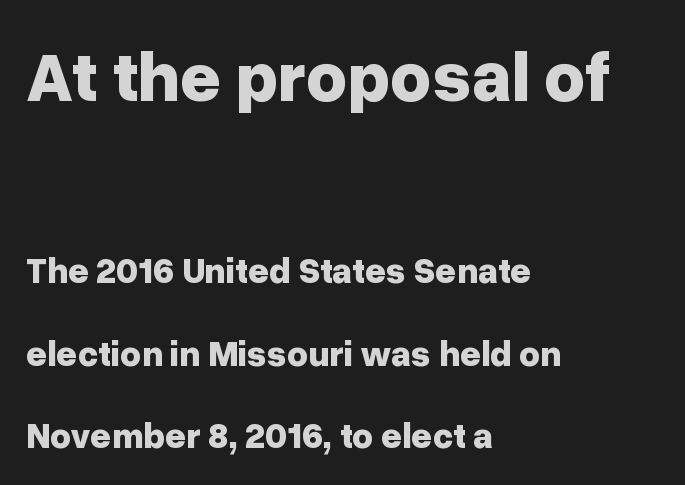
{"serif": "no", "italic": "no", "bold": "yes", "weight": "bold", "width": "normal", "stroke_contrast": "low", "x_height": "medium", "monospaced": "no", "underline": "no", "align": "left", "line_spacing": "loose", "line_spacing_ratio": 2.29, "letter_spacing": "normal", "letter_spacing_em": 0.0, "larger_block": "first", "size_ratio": 1.97, "glyph_px": 71}
